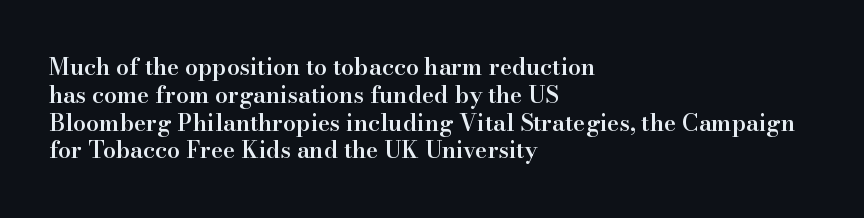
The letters stand straight up with perfectly vertical stems. Standard letterfit; no display-style spreading of the glyphs. Leftover space on each line is placed entirely after the last word. Look at the stroke-to-counter ratio: somewhat heavy, a semibold. Beneath every word, the page is bare.
